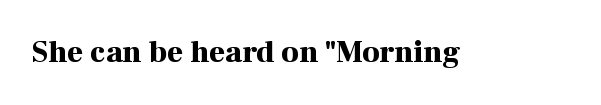
{"serif": "yes", "italic": "no", "bold": "yes", "weight": "bold", "width": "normal", "stroke_contrast": "high", "x_height": "medium", "monospaced": "no", "underline": "no", "letter_spacing": "normal", "letter_spacing_em": 0.0, "glyph_px": 31}
